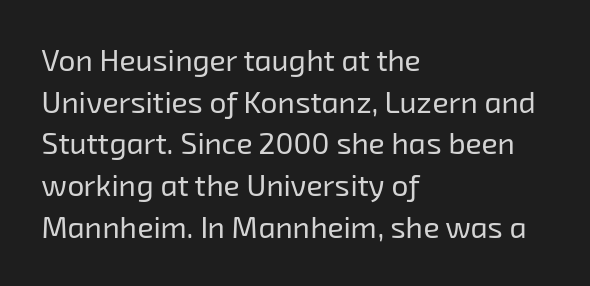
The rows are spaced the way most documents space them. Beneath every word, the page is bare. Stroke mass is kept to a normal reading level or below. These lines are rendered in a variable-pitch font.
